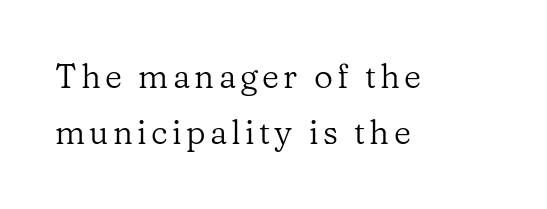
Casual observation: everything's shoved over to the left. A bare baseline throughout the passage. Each letter keeps its own natural width here, so spacing adapts to shape. The font family rendered here belongs to the serif group. Every character sits straight up, as roman type does. The face looks like a standard text weight, possibly lighter.
